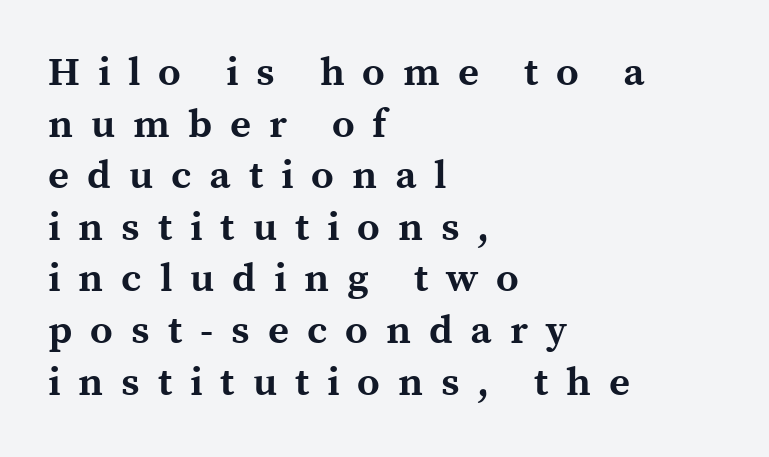
Q: Is the text bold? A: Yes.
Q: Is the text italic (slanted)? A: No, it is upright.
Q: Is the typeface a serif or a sans-serif typeface? A: Serif.
Q: Is the text underlined? A: No.
Q: How is the paragraph aligned? A: Left-aligned.
Q: Is the spacing between letters normal or unusually wide? A: Unusually wide.
Q: Is the spacing between lines tight, normal or loose? A: Normal.
Q: Width (condensed, normal, or wide)? A: Normal.
Q: x-height? A: Medium.
Q: Monospaced? A: No.
